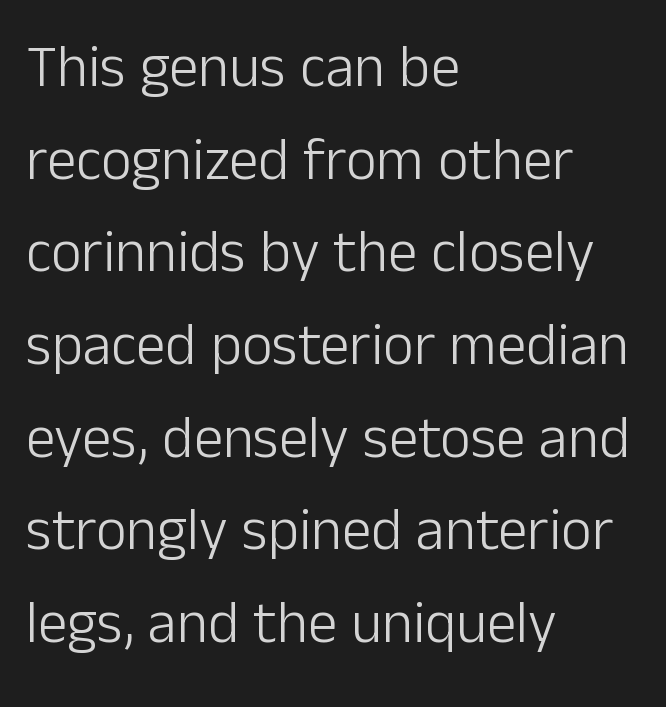
Q: Is the text bold? A: No.
Q: Is the text italic (slanted)? A: No, it is upright.
Q: Is the typeface a serif or a sans-serif typeface? A: Sans-serif.
Q: Is the text underlined? A: No.
Q: How is the paragraph aligned? A: Left-aligned.
Q: Is the spacing between letters normal or unusually wide? A: Normal.
Q: Is the spacing between lines tight, normal or loose? A: Normal.
Q: Width (condensed, normal, or wide)? A: Normal.
Q: Stroke contrast? A: Low.
Q: x-height? A: Medium.
Q: Monospaced? A: No.
